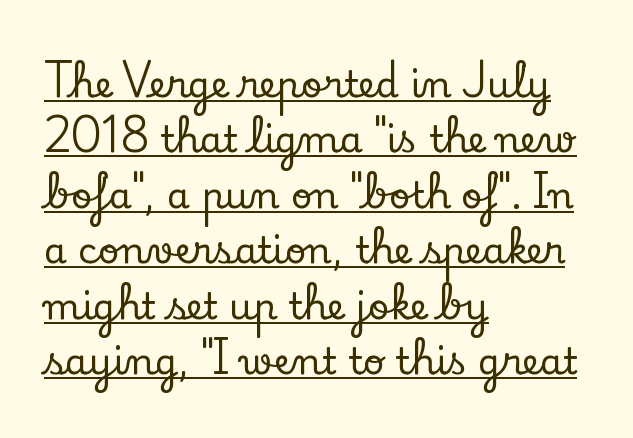
Nobody touched the tracking dial on this one. Does the leading feel generous? No, just average. These lines were composed using upright roman letters. Spacing verdict: proportional, widths tailored to each character.
